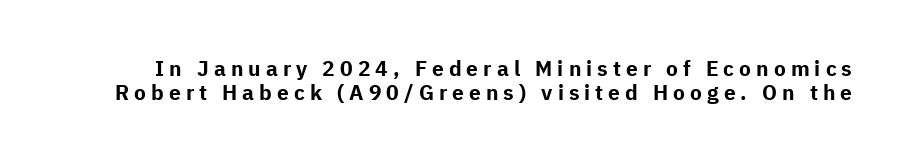
{"italic": "no", "bold": "yes", "underline": "no", "line_spacing": "tight", "line_spacing_ratio": 1.13, "letter_spacing": "wide", "letter_spacing_em": 0.24, "glyph_px": 21}
